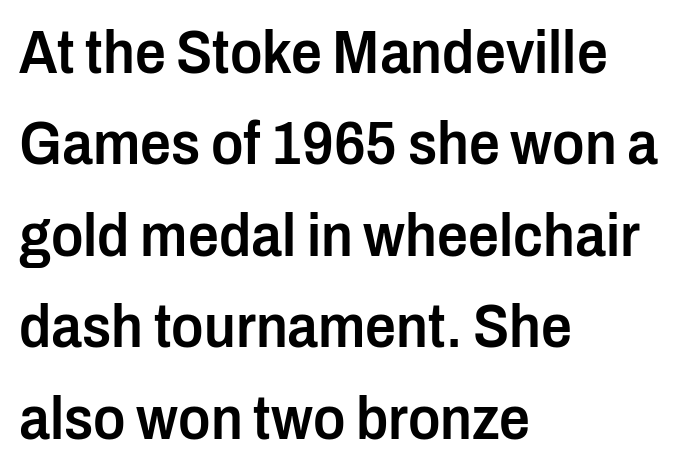
The image shows 61 px semibold, condensed sans-serif type, upright; set left-aligned, normal line spacing (1.5x), normal letter spacing, not underlined; low stroke contrast and a medium x-height.
